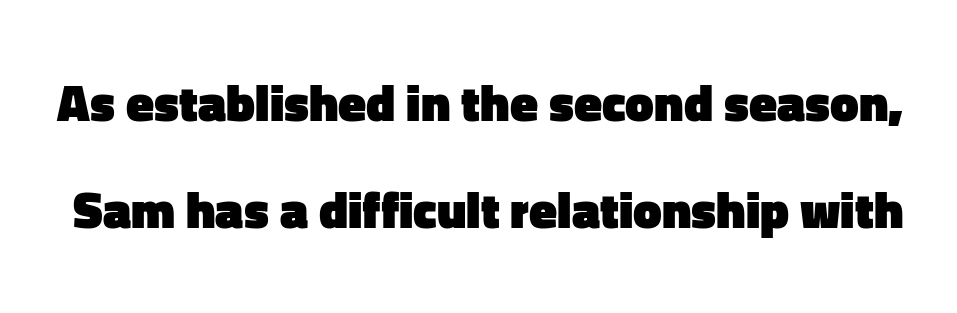
{"serif": "no", "italic": "no", "bold": "yes", "weight": "heavy", "width": "normal", "stroke_contrast": "low", "x_height": "medium", "monospaced": "no", "underline": "no", "line_spacing": "loose", "line_spacing_ratio": 2.1, "letter_spacing": "normal", "letter_spacing_em": 0.0, "glyph_px": 51}
